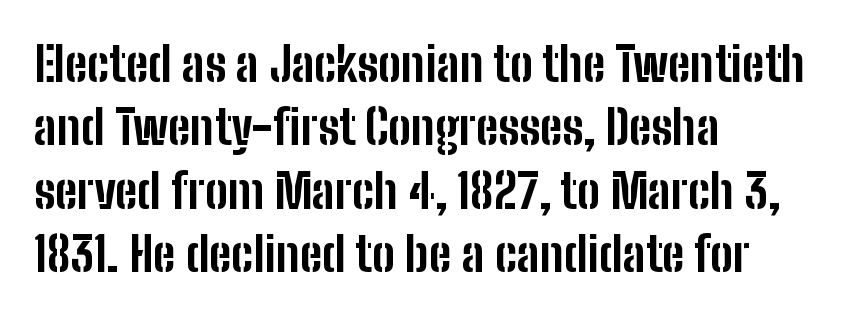
I'd describe the lettering as bold — thick and assertive. Normally led — the rows are evenly, conventionally spaced. The rendering uses natural spacing where letterforms have individual widths. Check the space under the baseline: it is left empty.
